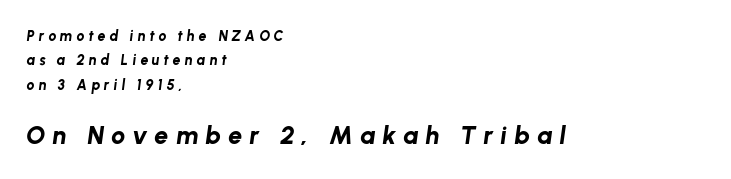
Top chunk: small. Bottom chunk: large. The face used here is rendered with a markedly widened letterfit. Check the space under the baseline: it is left empty. Which margin do the lines hug? The left one — the right edge is uneven. Every letter is thick-stroked: bold, no question.
